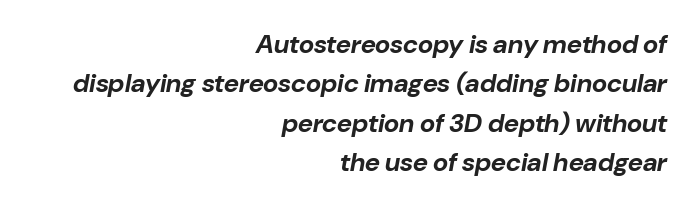
{"italic": "yes", "lean": "right", "slant_degrees": 10, "bold": "yes", "underline": "no", "align": "right", "line_spacing": "normal", "line_spacing_ratio": 1.51, "letter_spacing": "normal", "letter_spacing_em": 0.0, "glyph_px": 26}
